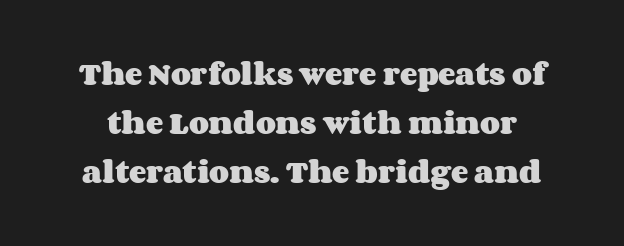
{"italic": "no", "bold": "yes", "underline": "no", "line_spacing_ratio": 1.89, "letter_spacing": "normal", "letter_spacing_em": 0.0, "glyph_px": 26}
